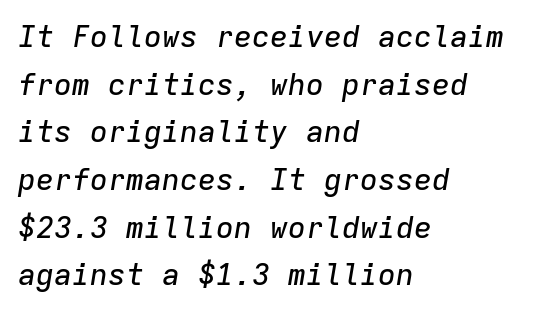
{"italic": "yes", "lean": "right", "slant_degrees": 9, "width": "normal", "stroke_contrast": "low", "x_height": "medium", "monospaced": "yes", "underline": "no", "align": "left", "line_spacing": "normal", "line_spacing_ratio": 1.59, "letter_spacing": "normal", "letter_spacing_em": 0.0, "glyph_px": 30}
